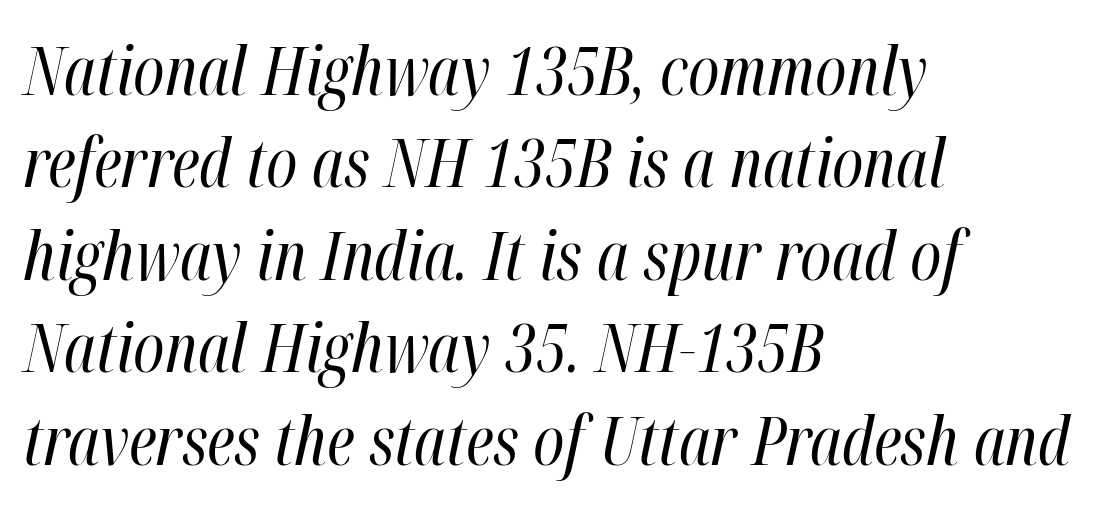
{"italic": "yes", "lean": "right", "slant_degrees": 12, "bold": "no", "weight": "regular", "width": "condensed", "stroke_contrast": "high", "x_height": "medium", "monospaced": "no", "underline": "no", "align": "left", "line_spacing": "normal", "line_spacing_ratio": 1.38, "letter_spacing": "normal", "letter_spacing_em": 0.0, "glyph_px": 67}
